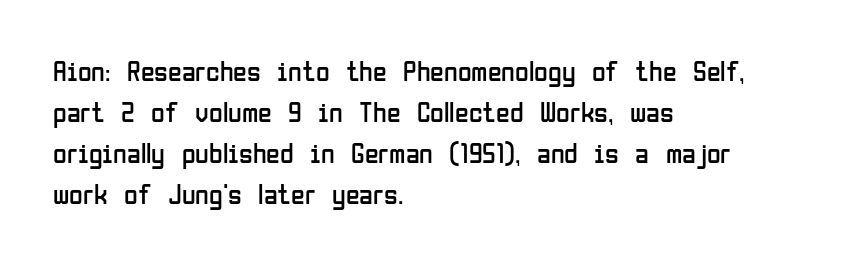
Q: Is the text bold? A: No.
Q: Is the text italic (slanted)? A: No, it is upright.
Q: Is the typeface a serif or a sans-serif typeface? A: Sans-serif.
Q: Is the text underlined? A: No.
Q: How is the paragraph aligned? A: Left-aligned.
Q: Is the spacing between letters normal or unusually wide? A: Normal.
Q: Is the spacing between lines tight, normal or loose? A: Normal.
Q: Width (condensed, normal, or wide)? A: Condensed.
Q: Stroke contrast? A: Low.
Q: x-height? A: Medium.
Q: Monospaced? A: No.
